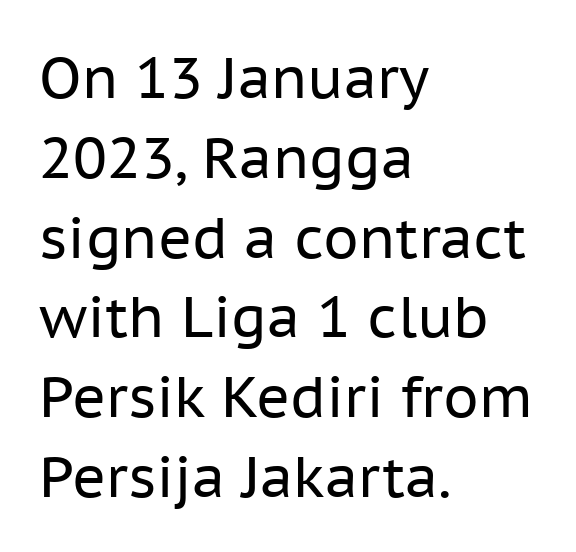
Observe the ordinary spacing: letters are neighbours, not strangers. Regarding serifs, this sample does without them. Think standard paragraph weight, or any step lighter than that. In terms of posture, this sample is upright.
